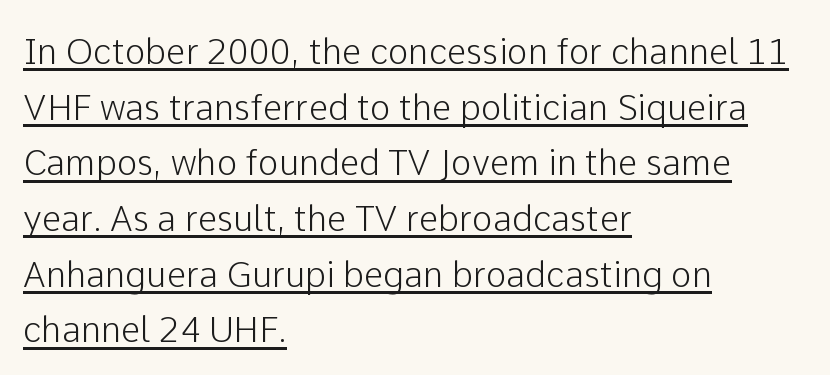
{"serif": "no", "italic": "no", "width": "normal", "stroke_contrast": "low", "x_height": "medium", "monospaced": "no", "underline": "yes", "align": "left", "line_spacing": "normal", "line_spacing_ratio": 1.59, "letter_spacing": "normal", "letter_spacing_em": 0.0, "glyph_px": 35}
